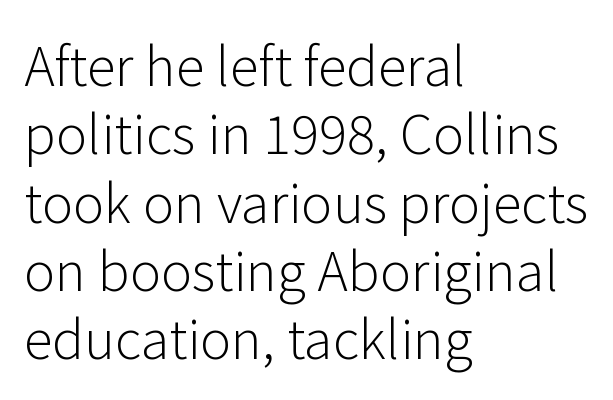
{"serif": "no", "italic": "no", "bold": "no", "weight": "light", "width": "normal", "stroke_contrast": "low", "x_height": "medium", "monospaced": "no", "underline": "no", "align": "left", "line_spacing": "normal", "line_spacing_ratio": 1.29, "letter_spacing": "normal", "letter_spacing_em": 0.0, "glyph_px": 53}
